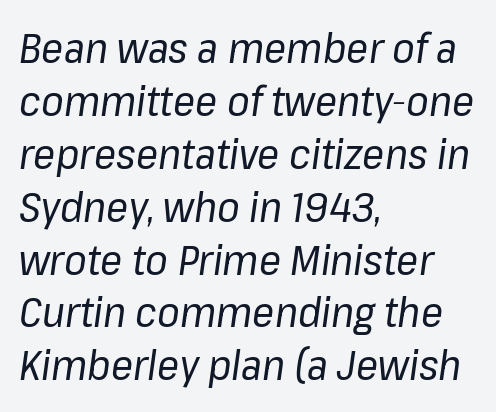
The image shows 41 px regular-weight type, italic (leaning right); set left-aligned, normal line spacing (1.29x), normal letter spacing, not underlined; low stroke contrast and a medium x-height.
